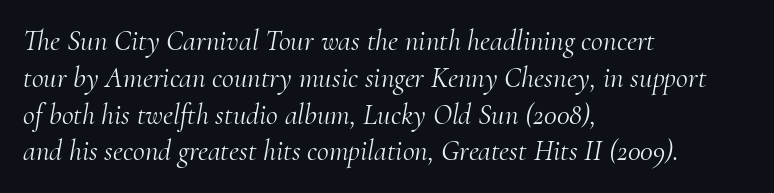
Q: Is the text bold? A: No.
Q: Is the text italic (slanted)? A: Yes, it leans right by about 10 degrees.
Q: Is the typeface a serif or a sans-serif typeface? A: Serif.
Q: Is the text underlined? A: No.
Q: How is the paragraph aligned? A: Left-aligned.
Q: Is the spacing between letters normal or unusually wide? A: Normal.
Q: Is the spacing between lines tight, normal or loose? A: Normal.
Q: Width (condensed, normal, or wide)? A: Normal.
Q: Stroke contrast? A: Medium.
Q: x-height? A: Small.
Q: Monospaced? A: No.
